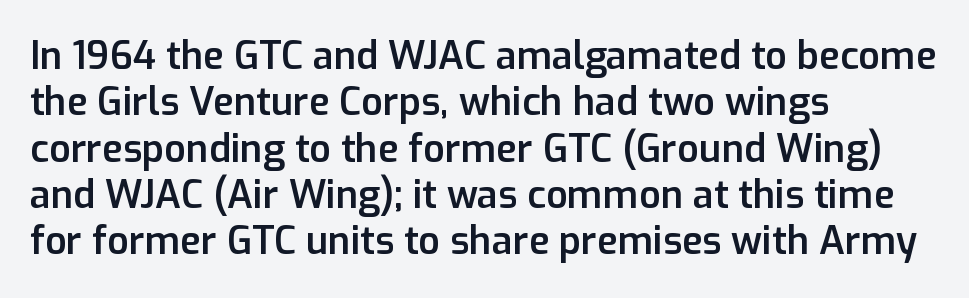
The type sits square on the baseline with zero lean. Font category for this specimen: sans-serif. Default kerning and tracking; the words read as compact shapes. Looks like regular typesetting: each glyph gets only the width it needs.
